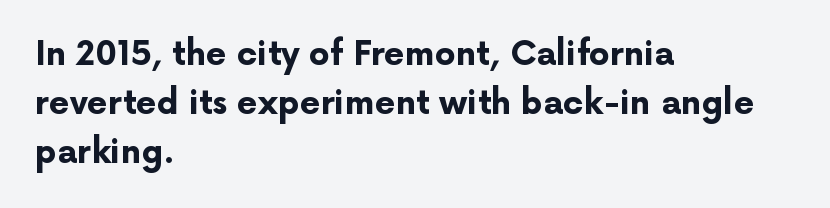
{"serif": "no", "italic": "no", "bold": "yes", "weight": "bold", "width": "normal", "stroke_contrast": "low", "x_height": "medium", "monospaced": "no", "underline": "no", "align": "left", "line_spacing": "normal", "line_spacing_ratio": 1.48, "letter_spacing": "normal", "letter_spacing_em": 0.0, "glyph_px": 33}
